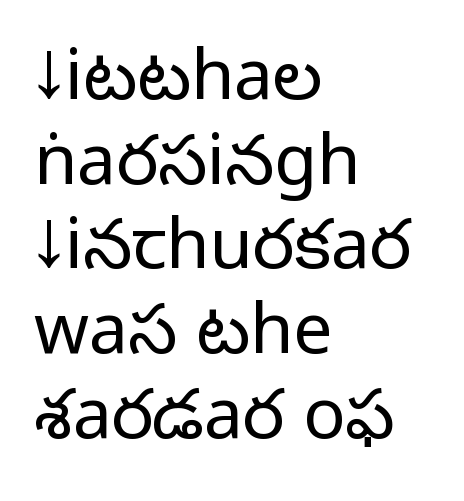
The image shows 70 px light sans-serif type, upright; set left-aligned, line spacing 1.21x, normal letter spacing, not underlined; low stroke contrast and a medium x-height.
